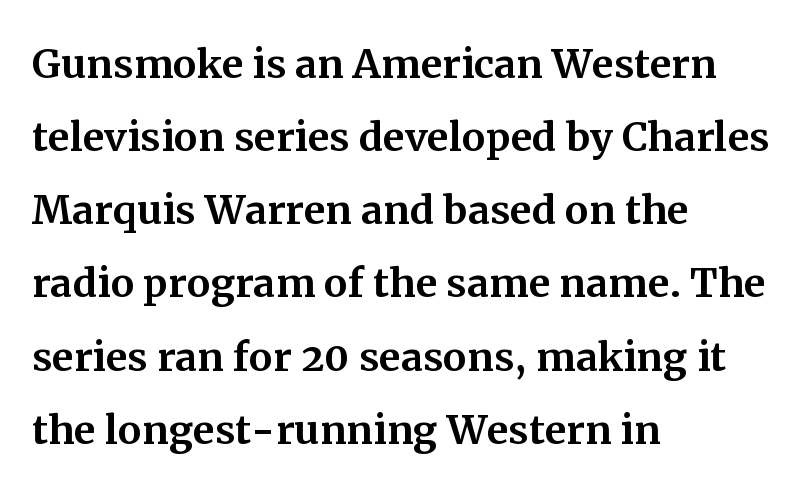
Q: Is the text italic (slanted)? A: No, it is upright.
Q: Is the typeface a serif or a sans-serif typeface? A: Serif.
Q: Is the text underlined? A: No.
Q: How is the paragraph aligned? A: Left-aligned.
Q: Is the spacing between letters normal or unusually wide? A: Normal.
Q: Is the spacing between lines tight, normal or loose? A: Normal.
Q: Width (condensed, normal, or wide)? A: Normal.
Q: Stroke contrast? A: Medium.
Q: x-height? A: Medium.
Q: Monospaced? A: No.
